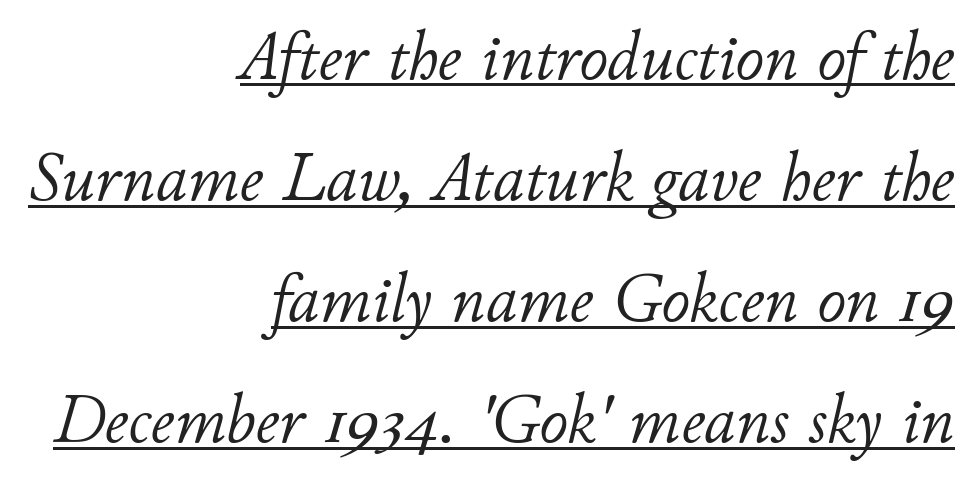
This sample uses plain, unmodified letter spacing. Stroke mass is kept to a normal reading level or below. One-word summary of the alignment: right. The words here are underlined. Tall strokes in this sample are angled rather than plumb.
